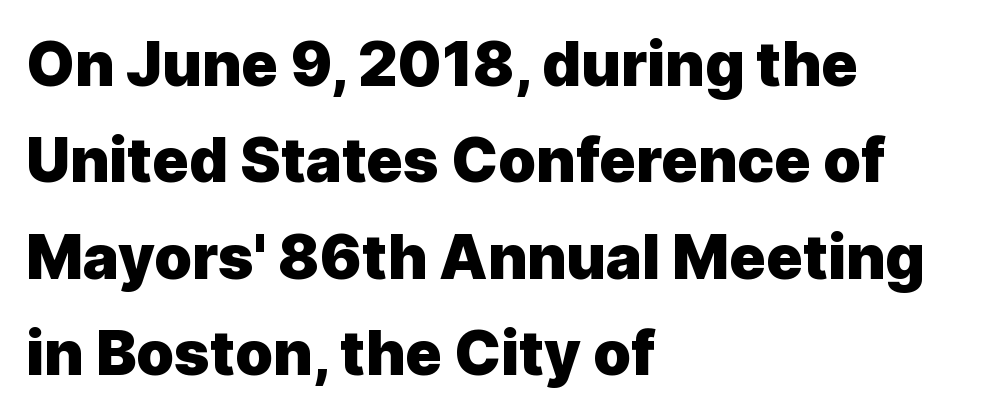
Q: Is the text bold? A: Yes.
Q: Is the text italic (slanted)? A: No, it is upright.
Q: Is the typeface a serif or a sans-serif typeface? A: Sans-serif.
Q: Is the text underlined? A: No.
Q: How is the paragraph aligned? A: Left-aligned.
Q: Is the spacing between letters normal or unusually wide? A: Normal.
Q: Is the spacing between lines tight, normal or loose? A: Normal.
Q: Width (condensed, normal, or wide)? A: Normal.
Q: x-height? A: Medium.
Q: Monospaced? A: No.
